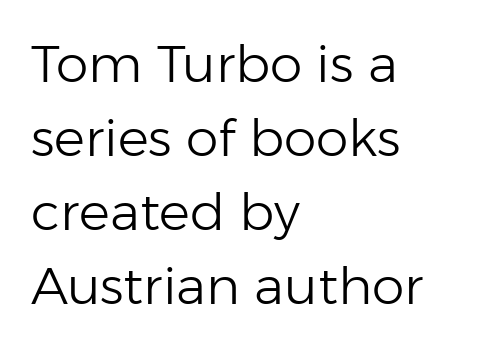
Is this a sans? Yes — the strokes have no serifs. You could not count columns in this text — the font is proportionally spaced. Nothing unusual about the tracking: characters are spaced as the font intends. The leading is moderate, giving the passage an even texture.
